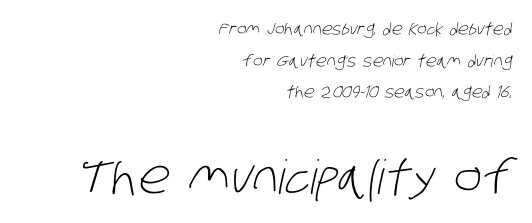
Q: Is the text bold? A: No.
Q: Is the typeface a serif or a sans-serif typeface? A: Sans-serif.
Q: Is the text underlined? A: No.
Q: How is the paragraph aligned? A: Right-aligned.
Q: Is the spacing between letters normal or unusually wide? A: Normal.
Q: Is the spacing between lines tight, normal or loose? A: Loose.
Q: Which block of text is set in a larger size, the first (top) or the second (bottom)? A: The second (bottom) one.
Q: Width (condensed, normal, or wide)? A: Condensed.
Q: Stroke contrast? A: Low.
Q: x-height? A: Large.
Q: Monospaced? A: No.
